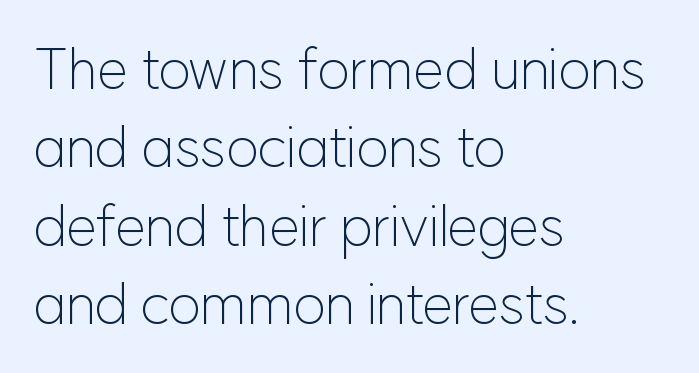
{"serif": "no", "italic": "no", "bold": "no", "weight": "light", "width": "normal", "stroke_contrast": "low", "x_height": "medium", "monospaced": "no", "underline": "no", "align": "left", "line_spacing": "normal", "line_spacing_ratio": 1.4, "letter_spacing": "normal", "letter_spacing_em": 0.0, "glyph_px": 56}
